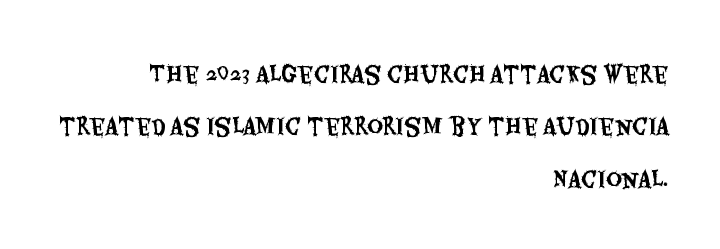
Q: Is the text italic (slanted)? A: No, it is upright.
Q: Is the text underlined? A: No.
Q: How is the paragraph aligned? A: Right-aligned.
Q: Is the spacing between letters normal or unusually wide? A: Normal.
Q: Is the spacing between lines tight, normal or loose? A: Loose.
